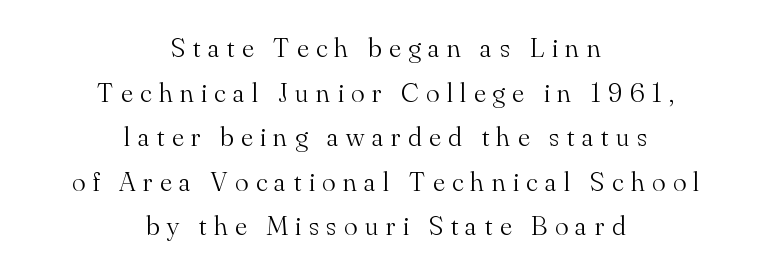
The image shows 28 px light serif type, upright; set centered, normal line spacing (1.59x), unusually wide letter spacing (+0.27 em), not underlined; medium stroke contrast and a small x-height.
